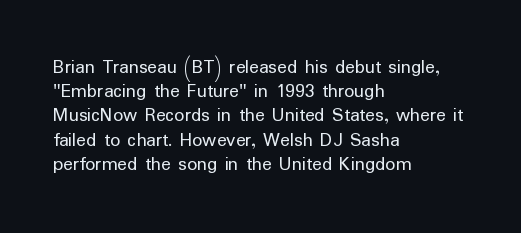
Tall strokes in this sample are plumb rather than angled. Decoration check: the copy has no underline. Words appear dense and cohesive because spacing is normal. The typesetter chose a ragged-right arrangement here.
